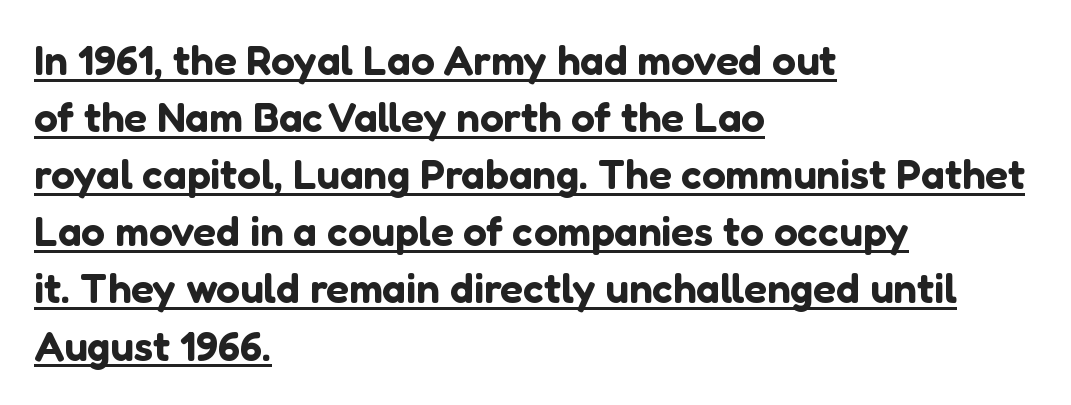
Q: Is the text italic (slanted)? A: No, it is upright.
Q: Is the typeface a serif or a sans-serif typeface? A: Sans-serif.
Q: Is the text underlined? A: Yes.
Q: How is the paragraph aligned? A: Left-aligned.
Q: Is the spacing between letters normal or unusually wide? A: Normal.
Q: Is the spacing between lines tight, normal or loose? A: Normal.
Q: Width (condensed, normal, or wide)? A: Normal.
Q: Stroke contrast? A: Low.
Q: x-height? A: Medium.
Q: Monospaced? A: No.
